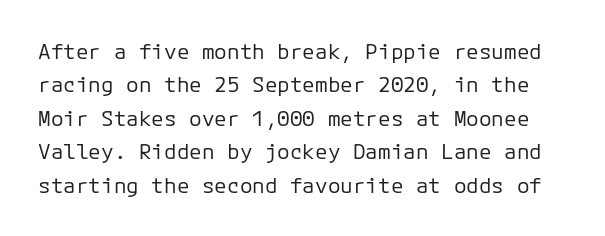
Q: Is the text bold? A: No.
Q: Is the text italic (slanted)? A: No, it is upright.
Q: Is the text underlined? A: No.
Q: Is the spacing between letters normal or unusually wide? A: Normal.
Q: Is the spacing between lines tight, normal or loose? A: Normal.
